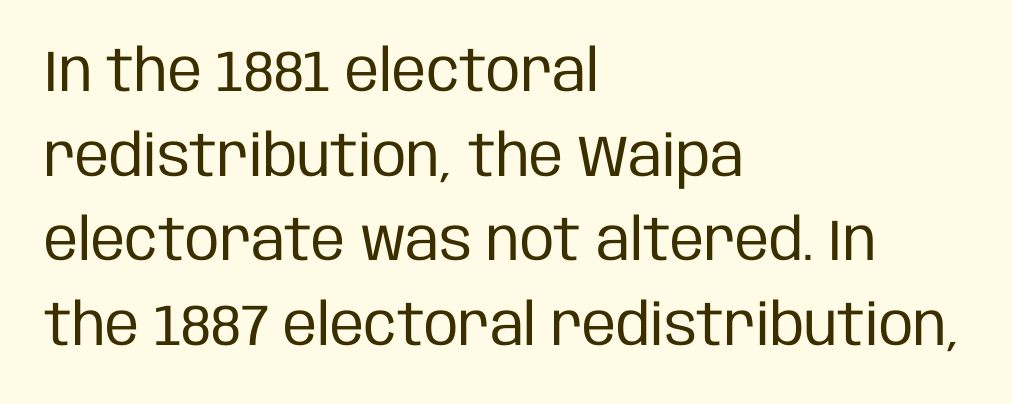
Q: Is the text bold? A: No.
Q: Is the text italic (slanted)? A: No, it is upright.
Q: Is the typeface a serif or a sans-serif typeface? A: Sans-serif.
Q: Is the text underlined? A: No.
Q: How is the paragraph aligned? A: Left-aligned.
Q: Is the spacing between letters normal or unusually wide? A: Normal.
Q: Is the spacing between lines tight, normal or loose? A: Normal.
Q: Width (condensed, normal, or wide)? A: Condensed.
Q: Stroke contrast? A: Low.
Q: x-height? A: Large.
Q: Monospaced? A: No.
